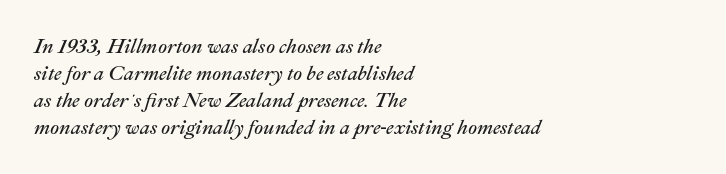
{"italic": "yes", "lean": "right", "slant_degrees": 22, "bold": "no", "underline": "no", "align": "left", "line_spacing": "normal", "line_spacing_ratio": 1.35, "letter_spacing": "normal", "letter_spacing_em": 0.0, "glyph_px": 20}
